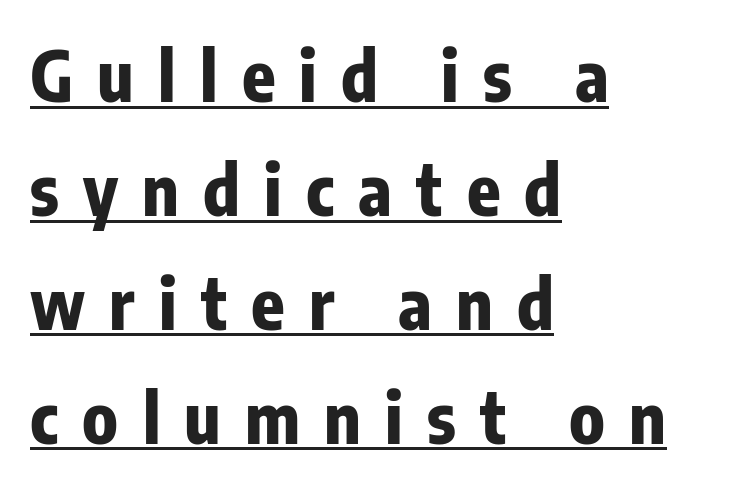
The image shows 69 px bold, condensed sans-serif type, upright; set left-aligned, normal line spacing (1.65x), unusually wide letter spacing (+0.35 em), underlined; low stroke contrast and a medium x-height.
